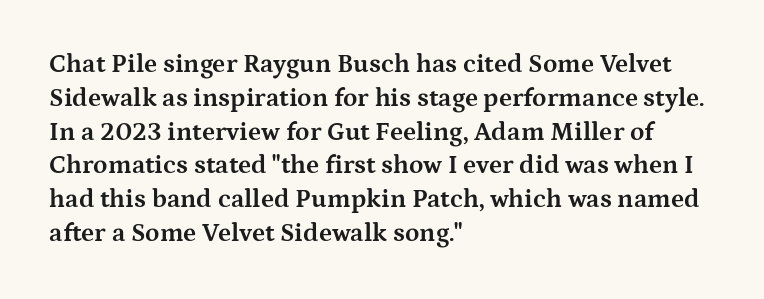
Q: Is the text bold? A: Yes.
Q: Is the text italic (slanted)? A: No, it is upright.
Q: Is the text underlined? A: No.
Q: How is the paragraph aligned? A: Left-aligned.
Q: Is the spacing between letters normal or unusually wide? A: Normal.
Q: Is the spacing between lines tight, normal or loose? A: Normal.
